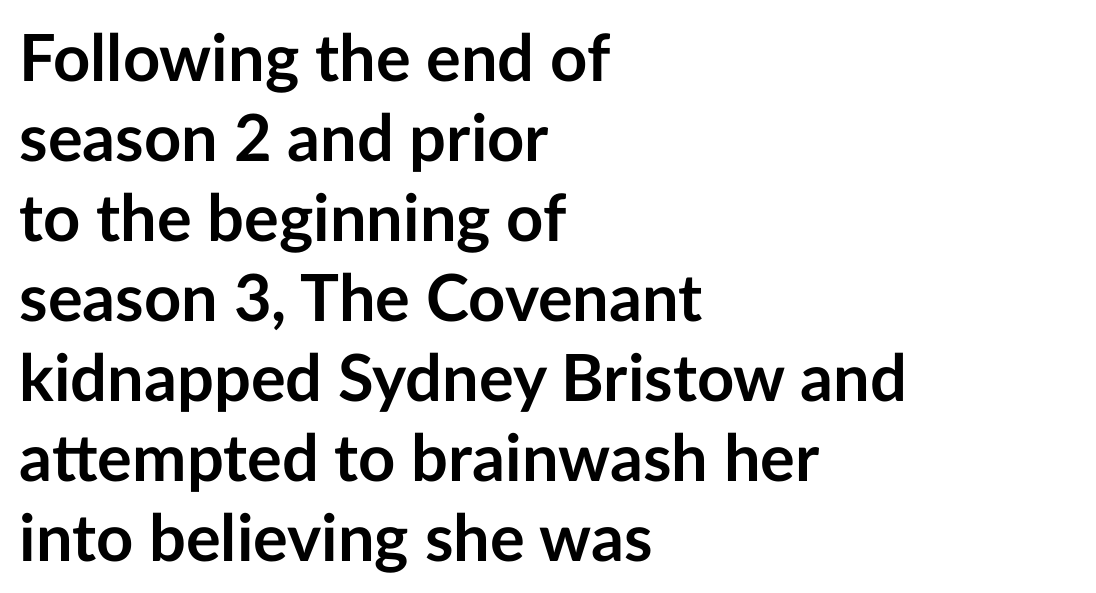
Note the varied advance widths — an 'i' is clearly narrower than an 'm'. Characters remain perfectly vertical along every line. Tracking here is standard; glyphs follow each other at the usual distance. Typographically, this falls in the sans-serif category. The typesetter chose a ragged-right arrangement here.
